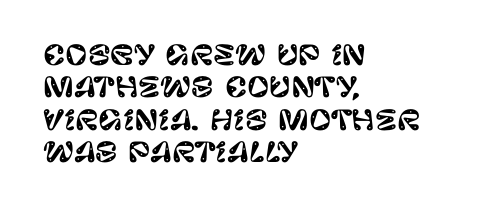
Q: Is the text italic (slanted)? A: Yes.
Q: Is the text underlined? A: No.
Q: How is the paragraph aligned? A: Left-aligned.
Q: Is the spacing between letters normal or unusually wide? A: Normal.
